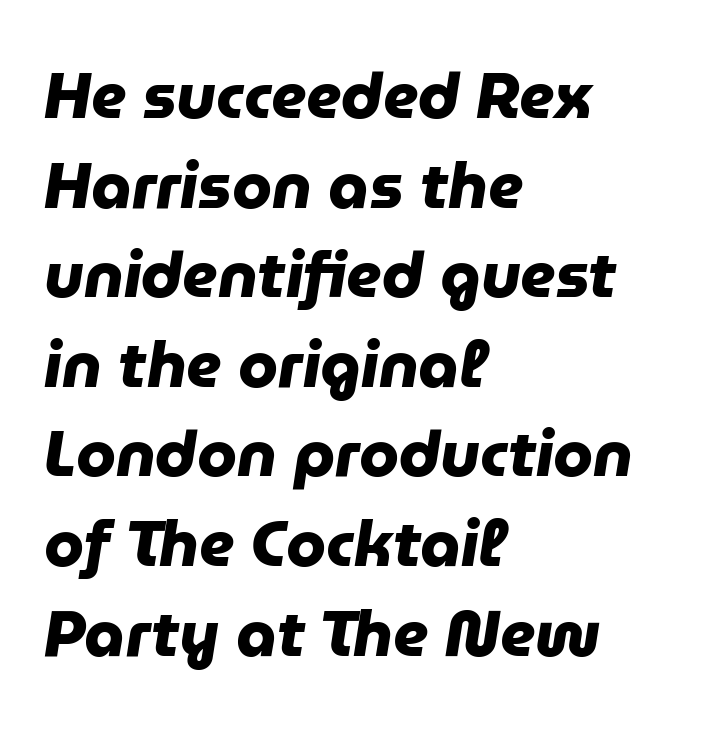
Q: Is the text bold? A: Yes.
Q: Is the typeface a serif or a sans-serif typeface? A: Sans-serif.
Q: Is the text underlined? A: No.
Q: How is the paragraph aligned? A: Left-aligned.
Q: Is the spacing between letters normal or unusually wide? A: Normal.
Q: Is the spacing between lines tight, normal or loose? A: Normal.
Q: Width (condensed, normal, or wide)? A: Normal.
Q: Stroke contrast? A: Low.
Q: x-height? A: Medium.
Q: Monospaced? A: No.
